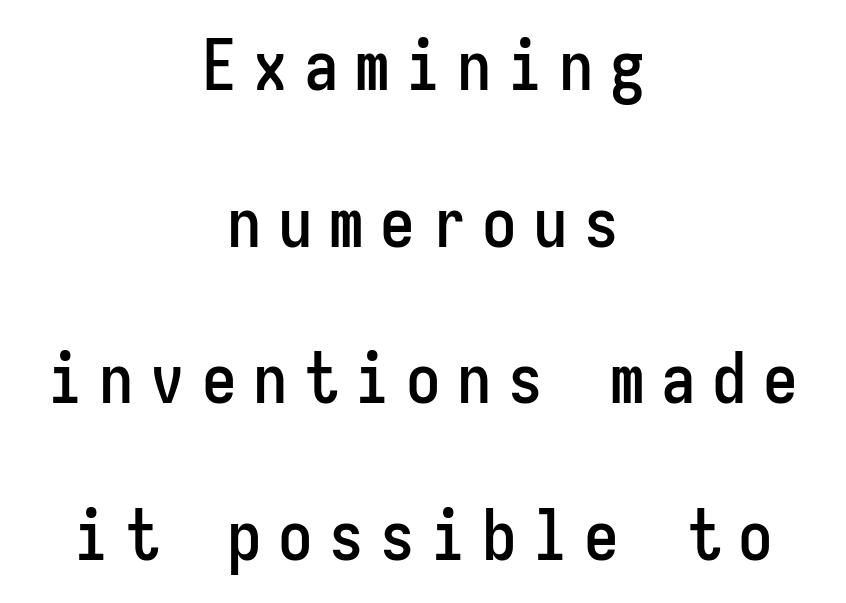
Q: Is the text italic (slanted)? A: No, it is upright.
Q: Is the typeface a serif or a sans-serif typeface? A: Sans-serif.
Q: Is the text underlined? A: No.
Q: How is the paragraph aligned? A: Centered.
Q: Is the spacing between letters normal or unusually wide? A: Unusually wide.
Q: Is the spacing between lines tight, normal or loose? A: Loose.
Q: Width (condensed, normal, or wide)? A: Condensed.
Q: Stroke contrast? A: Low.
Q: x-height? A: Medium.
Q: Monospaced? A: Yes.
